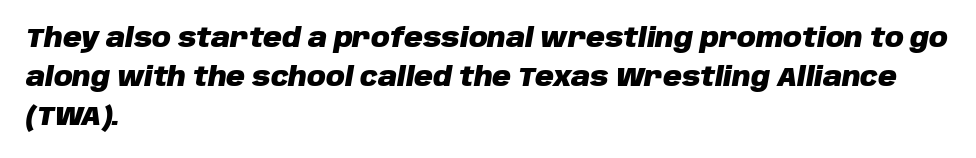
Q: Is the text bold? A: Yes.
Q: Is the text italic (slanted)? A: Yes, it leans right by about 10 degrees.
Q: Is the text underlined? A: No.
Q: How is the paragraph aligned? A: Left-aligned.
Q: Is the spacing between letters normal or unusually wide? A: Normal.
Q: Is the spacing between lines tight, normal or loose? A: Normal.
